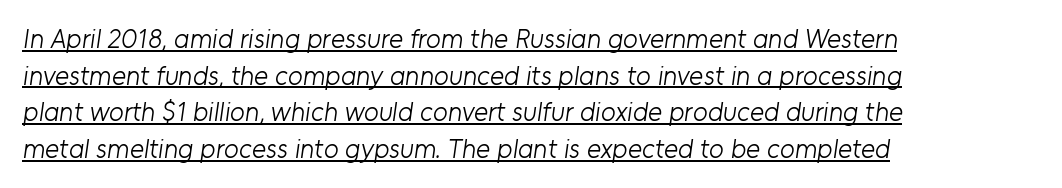
{"bold": "no", "underline": "yes", "align": "left", "line_spacing": "normal", "line_spacing_ratio": 1.36, "letter_spacing": "normal", "letter_spacing_em": 0.0, "glyph_px": 27}
